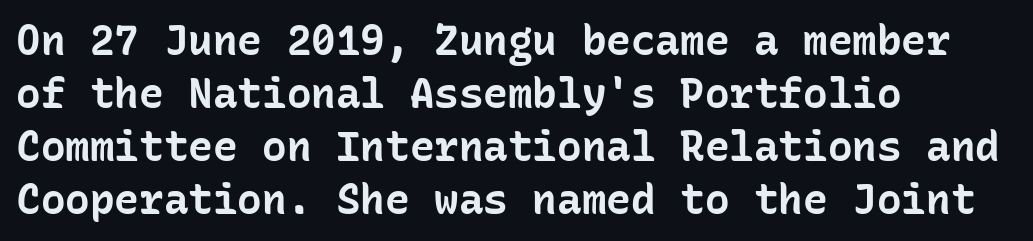
These lines are set flush left with a ragged right edge. Plain, unruled lines of type. You could count columns in this text — the font is strictly monospaced. Vertically, the passage feels balanced, rows spaced as you'd expect. Glyph-to-glyph distance matches everyday printed text.
